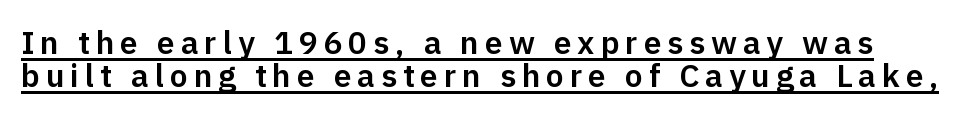
Baseline-to-baseline distance is barely more than the letter height. The words here are underlined. Style check: upright. The characters display no serif detailing; their extremities are plain.
